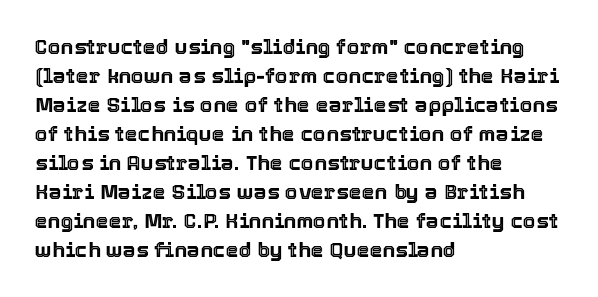
{"italic": "no", "underline": "no", "align": "left", "line_spacing": "normal", "line_spacing_ratio": 1.38, "letter_spacing": "normal", "letter_spacing_em": 0.0, "glyph_px": 21}
